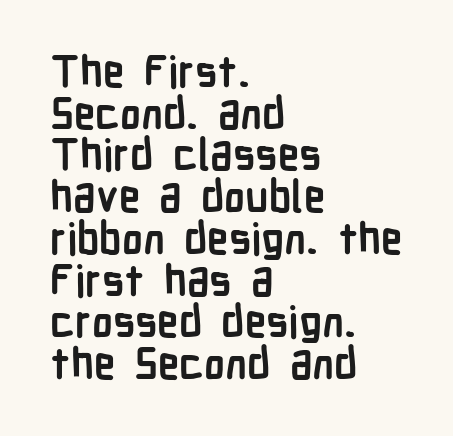
{"serif": "no", "italic": "no", "bold": "yes", "weight": "semibold", "width": "condensed", "stroke_contrast": "low", "x_height": "medium", "monospaced": "no", "underline": "no", "align": "left", "line_spacing": "tight", "line_spacing_ratio": 0.97, "letter_spacing": "normal", "letter_spacing_em": 0.0, "glyph_px": 43}
